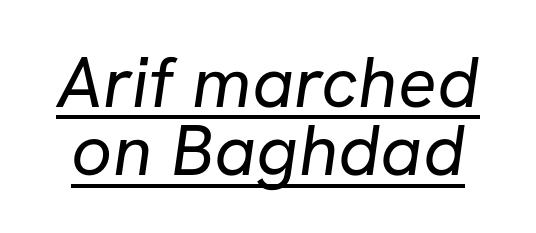
{"serif": "no", "bold": "no", "weight": "regular", "width": "normal", "stroke_contrast": "low", "x_height": "medium", "monospaced": "no", "underline": "yes", "line_spacing": "tight", "line_spacing_ratio": 0.95, "letter_spacing": "normal", "letter_spacing_em": 0.0, "glyph_px": 72}
